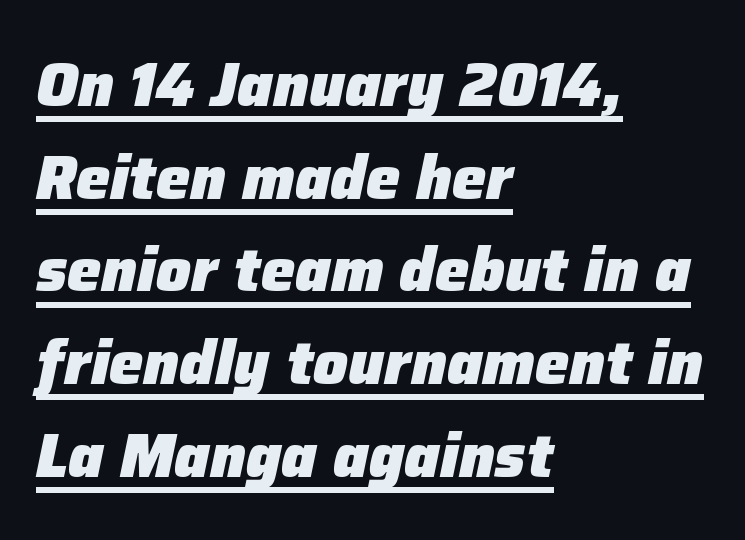
Q: Is the text bold? A: Yes.
Q: Is the text italic (slanted)? A: Yes, it leans right by about 12 degrees.
Q: Is the text underlined? A: Yes.
Q: How is the paragraph aligned? A: Left-aligned.
Q: Is the spacing between letters normal or unusually wide? A: Normal.
Q: Is the spacing between lines tight, normal or loose? A: Normal.
Q: Width (condensed, normal, or wide)? A: Normal.
Q: Stroke contrast? A: Low.
Q: x-height? A: Medium.
Q: Monospaced? A: No.
